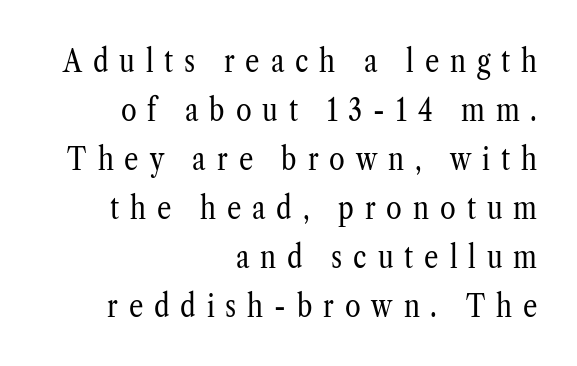
The image shows 32 px regular-weight, condensed serif type, upright; set right-aligned, normal line spacing (1.53x), unusually wide letter spacing (+0.34 em), not underlined; low stroke contrast and a medium x-height.
